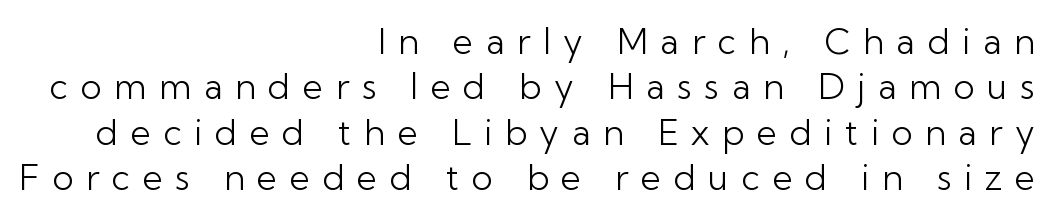
Q: Is the text bold? A: No.
Q: Is the text italic (slanted)? A: No, it is upright.
Q: Is the typeface a serif or a sans-serif typeface? A: Sans-serif.
Q: Is the text underlined? A: No.
Q: How is the paragraph aligned? A: Right-aligned.
Q: Is the spacing between letters normal or unusually wide? A: Unusually wide.
Q: Is the spacing between lines tight, normal or loose? A: Normal.
Q: Width (condensed, normal, or wide)? A: Normal.
Q: Stroke contrast? A: Low.
Q: x-height? A: Medium.
Q: Monospaced? A: No.
